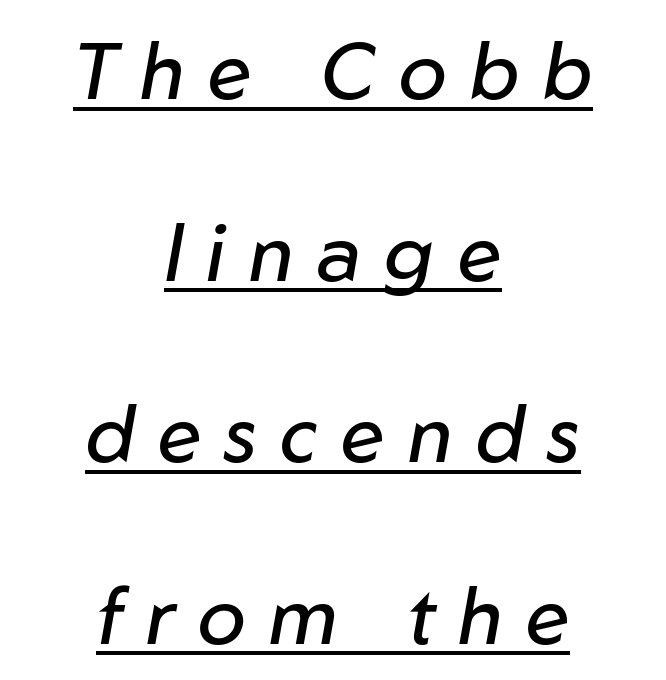
The image shows 80 px regular-weight type, italic (leaning right); set centered, loose line spacing (2.27x), unusually wide letter spacing (+0.29 em), underlined; low stroke contrast and a medium x-height.
